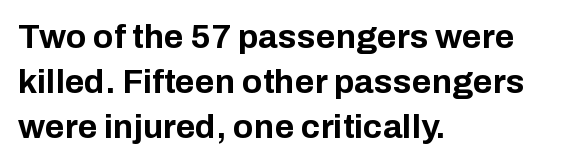
The rows are spaced the way most documents space them. The typeface chosen for these lines omits serifs. The letterforms sit shoulder to shoulder at normal distance. Any mark beneath the type? The region is blank.
